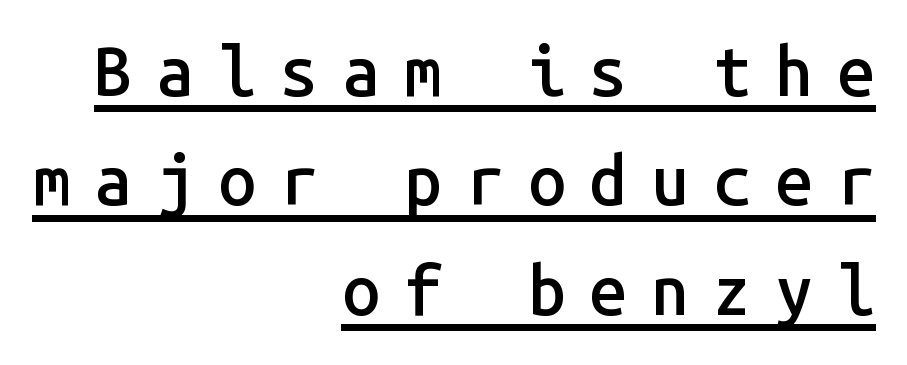
Q: Is the text bold? A: Semi-bold.
Q: Is the text italic (slanted)? A: No, it is upright.
Q: Is the typeface a serif or a sans-serif typeface? A: Sans-serif.
Q: Is the text underlined? A: Yes.
Q: How is the paragraph aligned? A: Right-aligned.
Q: Is the spacing between letters normal or unusually wide? A: Unusually wide.
Q: Is the spacing between lines tight, normal or loose? A: Normal.
Q: Width (condensed, normal, or wide)? A: Normal.
Q: Stroke contrast? A: Low.
Q: x-height? A: Medium.
Q: Monospaced? A: Yes.
